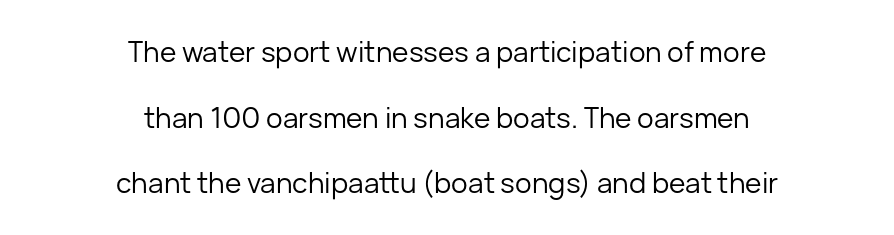
The image shows 28 px regular-weight sans-serif type, upright; set centered, loose line spacing (2.34x), normal letter spacing, not underlined; low stroke contrast and a medium x-height.
